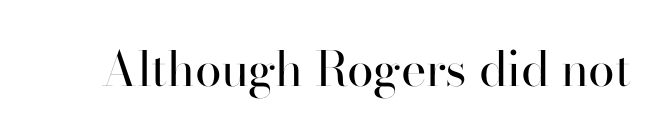
The image shows 48 px regular-weight sans-serif type, upright; set normal letter spacing, not underlined; high stroke contrast and a small x-height.
